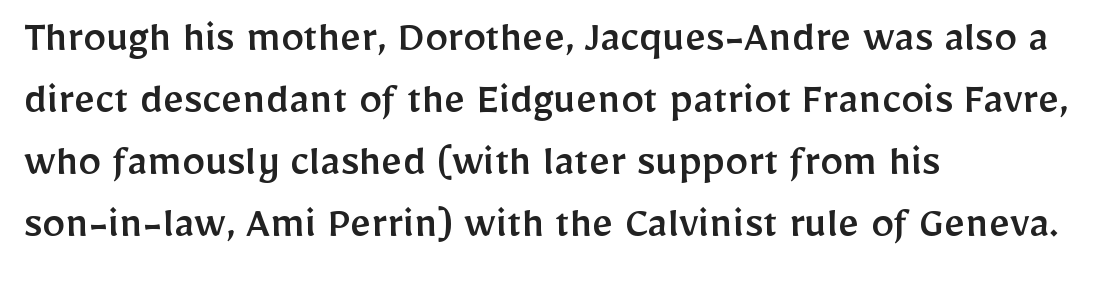
The baseline area is clear. A sans-serif font was chosen for this passage. Observe the ordinary spacing: letters are neighbours, not strangers. Ordinary non-slanted type is in use. These lines stack with their left ends in a neat column. Vertical spacing — default.
